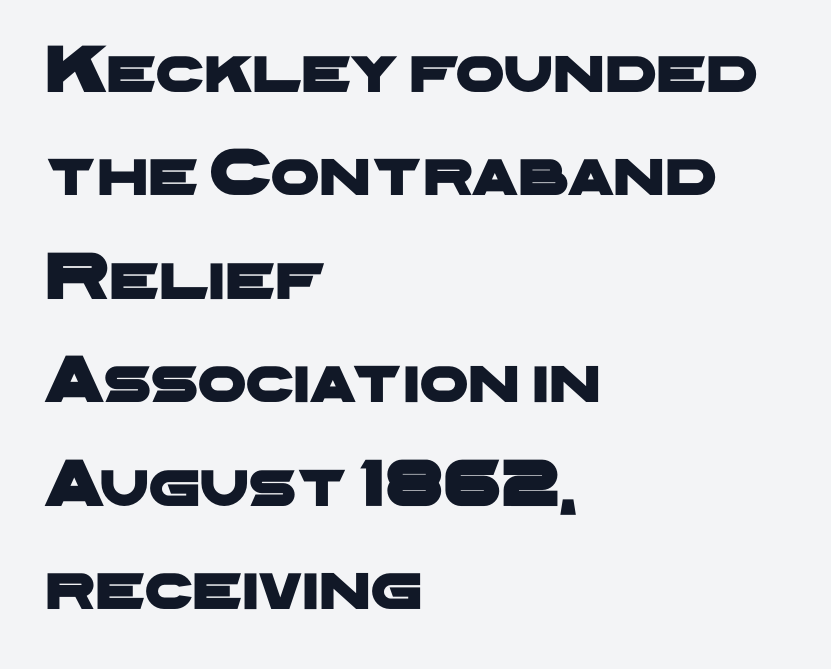
{"serif": "no", "width": "wide", "stroke_contrast": "low", "x_height": "medium", "monospaced": "no", "underline": "no", "align": "left", "line_spacing": "normal", "line_spacing_ratio": 1.5, "letter_spacing": "normal", "letter_spacing_em": 0.0, "glyph_px": 69}
